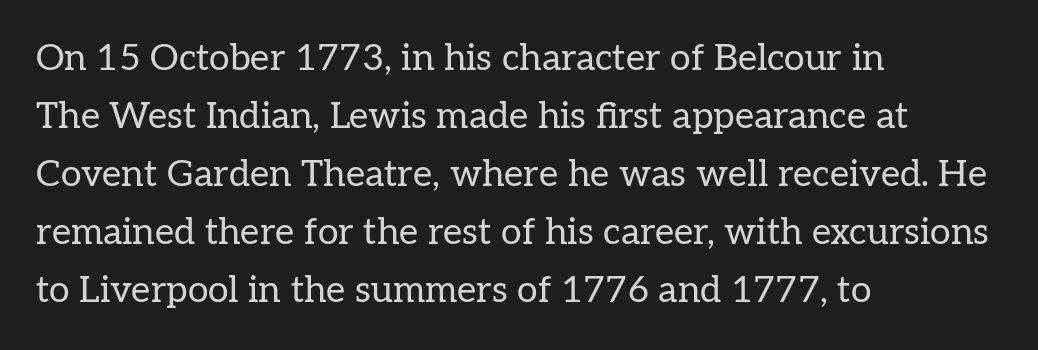
Vertically, the passage feels balanced, rows spaced as you'd expect. Glance below the letters and you will spot only blank space. The letters stand straight up with perfectly vertical stems. Regarding serifs, this sample has them.
